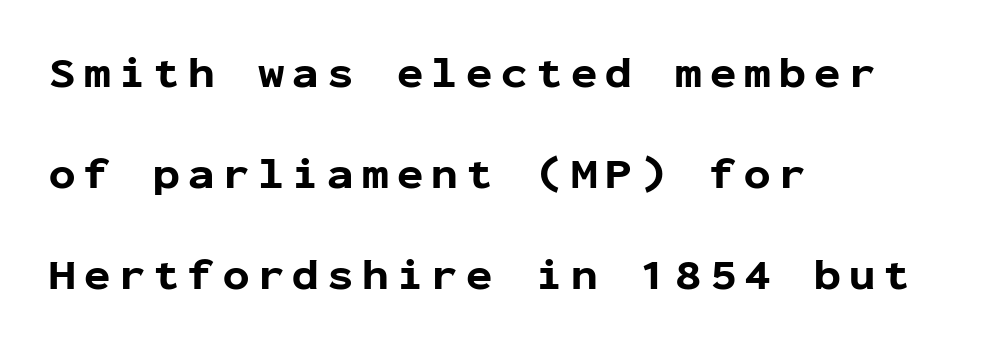
{"serif": "no", "italic": "no", "bold": "yes", "weight": "bold", "width": "normal", "stroke_contrast": "low", "x_height": "medium", "monospaced": "yes", "underline": "no", "align": "left", "line_spacing": "loose", "line_spacing_ratio": 2.29, "glyph_px": 44}
